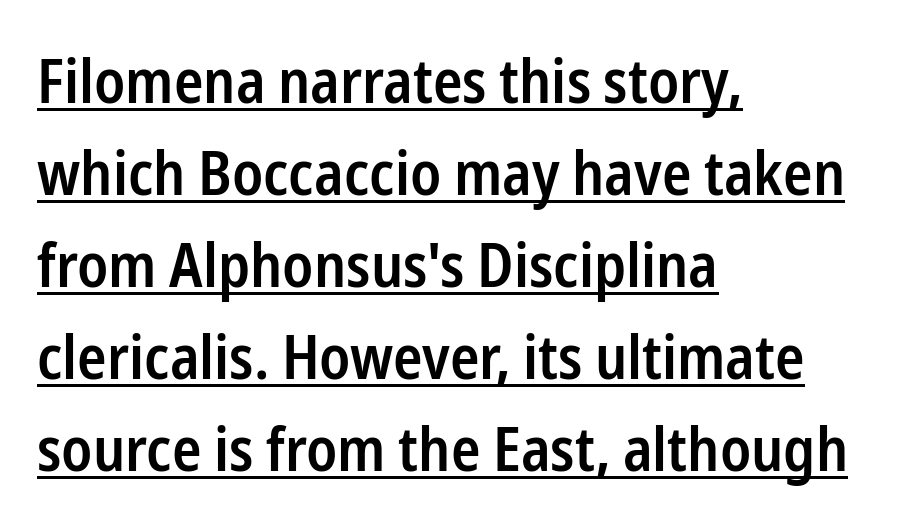
The image shows 61 px semibold, condensed sans-serif type, upright; set left-aligned, normal line spacing (1.51x), normal letter spacing, underlined; low stroke contrast and a medium x-height.
